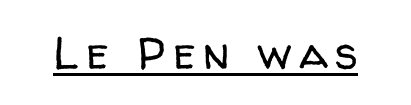
{"serif": "no", "italic": "no", "bold": "no", "weight": "regular", "width": "normal", "stroke_contrast": "low", "x_height": "medium", "monospaced": "no", "underline": "yes", "glyph_px": 45}
